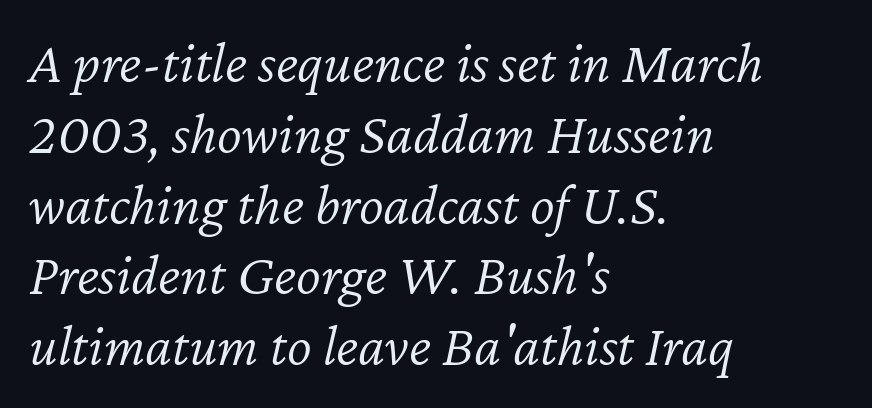
{"italic": "yes", "lean": "right", "slant_degrees": 12, "bold": "no", "weight": "light", "width": "normal", "stroke_contrast": "low", "x_height": "medium", "monospaced": "no", "underline": "no", "align": "left", "line_spacing_ratio": 1.2, "letter_spacing": "normal", "letter_spacing_em": 0.0, "glyph_px": 59}
